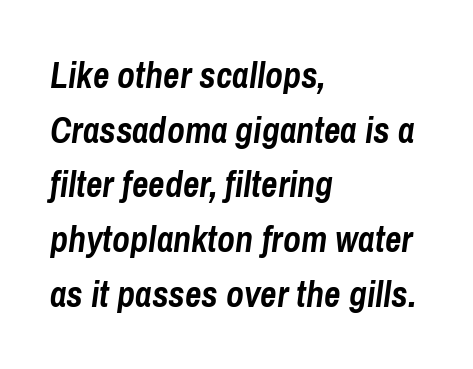
Q: Is the text bold? A: Yes.
Q: Is the text italic (slanted)? A: Yes, it leans right by about 8 degrees.
Q: Is the text underlined? A: No.
Q: How is the paragraph aligned? A: Left-aligned.
Q: Is the spacing between letters normal or unusually wide? A: Normal.
Q: Is the spacing between lines tight, normal or loose? A: Normal.
Q: Width (condensed, normal, or wide)? A: Condensed.
Q: Stroke contrast? A: Low.
Q: x-height? A: Medium.
Q: Monospaced? A: No.
